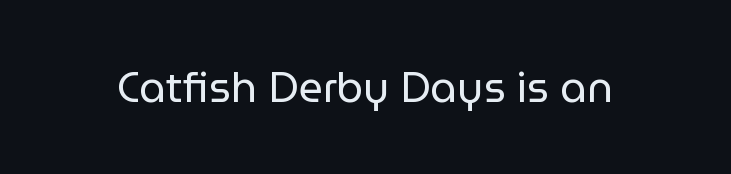
Note: no serifs on the glyphs. The zone under the glyphs is completely vacant. These lines are rendered in a variable-pitch font. The letters stand straight up with perfectly vertical stems.
